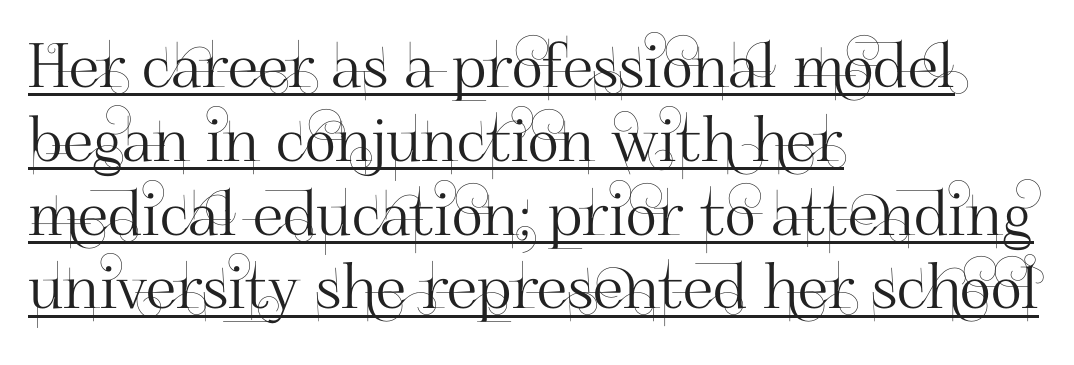
{"serif": "no", "italic": "no", "width": "normal", "stroke_contrast": "high", "x_height": "small", "monospaced": "no", "underline": "yes", "align": "left", "line_spacing_ratio": 1.21, "letter_spacing": "normal", "letter_spacing_em": 0.0, "glyph_px": 61}
